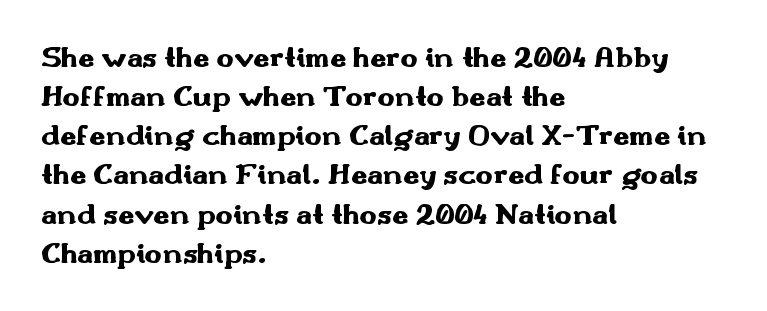
Anything drawn beneath the words? Only blank space. Honestly, the row spacing looks completely unremarkable. A sans-serif font was chosen for this passage. This sample uses plain, unmodified letter spacing. Does the copy run flush right? No — it runs flush left. Note the varied advance widths — an 'i' is clearly narrower than an 'm'.
